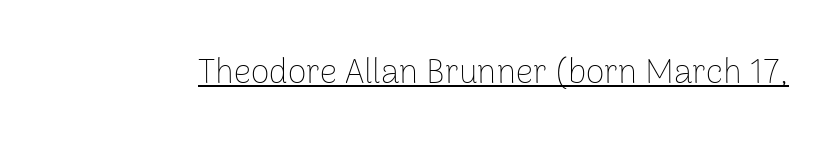
{"serif": "no", "italic": "no", "bold": "no", "weight": "thin", "width": "normal", "stroke_contrast": "low", "x_height": "medium", "monospaced": "no", "underline": "yes", "letter_spacing": "normal", "letter_spacing_em": 0.0, "glyph_px": 34}
